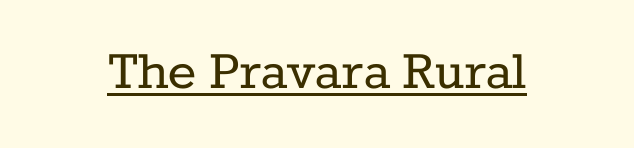
{"serif": "yes", "italic": "no", "bold": "no", "weight": "regular", "width": "normal", "stroke_contrast": "low", "x_height": "medium", "monospaced": "no", "underline": "yes", "letter_spacing": "normal", "letter_spacing_em": 0.0, "glyph_px": 60}
